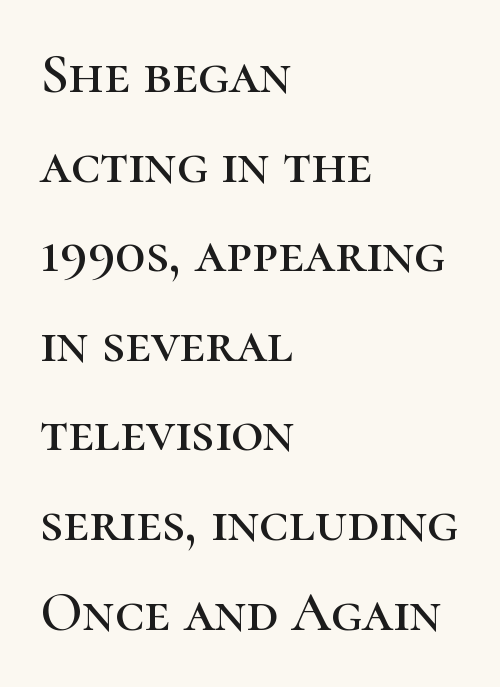
{"serif": "yes", "italic": "no", "width": "normal", "stroke_contrast": "high", "x_height": "medium", "monospaced": "no", "underline": "no", "align": "left", "line_spacing": "normal", "line_spacing_ratio": 1.6, "letter_spacing": "normal", "letter_spacing_em": 0.0, "glyph_px": 56}
